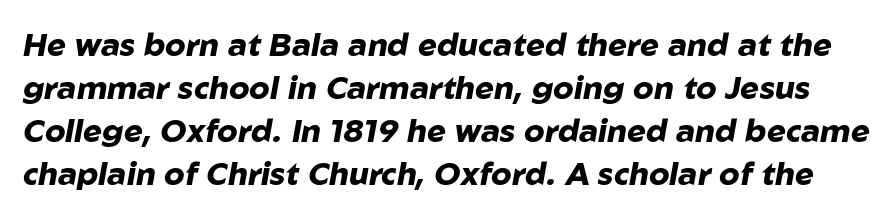
The image shows 32 px heavy type, italic (leaning right); set normal line spacing (1.34x), normal letter spacing, not underlined; low stroke contrast and a medium x-height.
